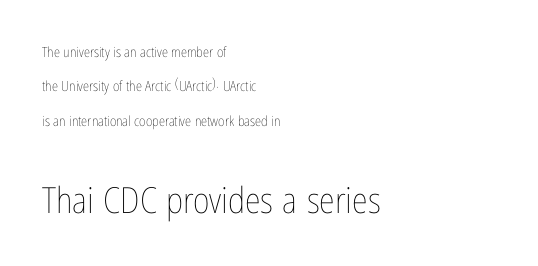
You could not count columns in this text — the font is proportionally spaced. The strip under each line holds only bare page. The rendering keeps characters at their native spacing. Line spacing here is loose.
